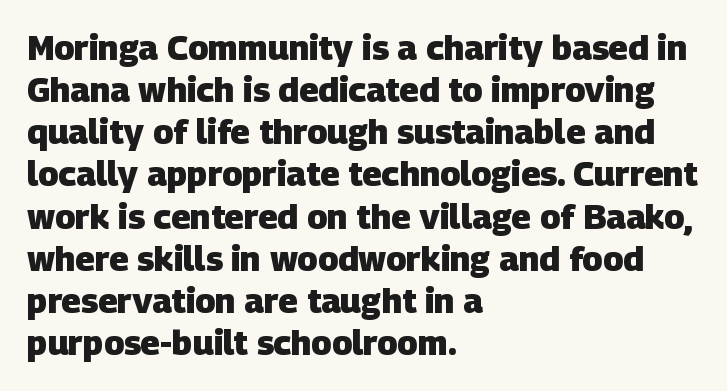
Q: Is the text bold? A: Yes.
Q: Is the typeface a serif or a sans-serif typeface? A: Sans-serif.
Q: Is the text underlined? A: No.
Q: How is the paragraph aligned? A: Left-aligned.
Q: Is the spacing between letters normal or unusually wide? A: Normal.
Q: Width (condensed, normal, or wide)? A: Normal.
Q: Stroke contrast? A: Low.
Q: x-height? A: Large.
Q: Monospaced? A: No.
